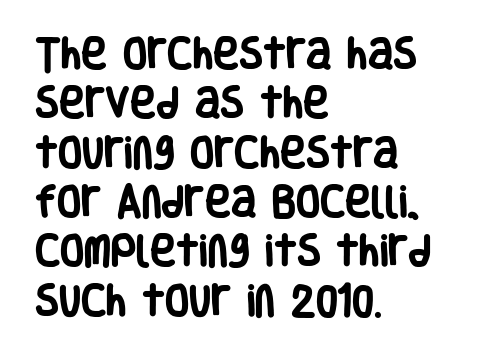
{"serif": "no", "italic": "no", "bold": "yes", "weight": "heavy", "width": "condensed", "stroke_contrast": "low", "x_height": "large", "monospaced": "no", "underline": "no", "align": "left", "line_spacing": "normal", "line_spacing_ratio": 1.41, "letter_spacing": "normal", "letter_spacing_em": 0.0, "glyph_px": 35}
